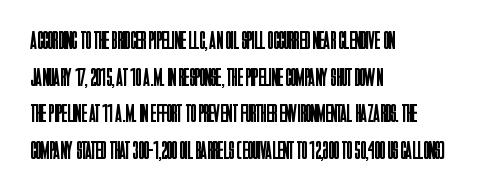
Q: Is the text bold? A: No.
Q: Is the text italic (slanted)? A: No, it is upright.
Q: Is the text underlined? A: No.
Q: How is the paragraph aligned? A: Left-aligned.
Q: Is the spacing between letters normal or unusually wide? A: Normal.
Q: Is the spacing between lines tight, normal or loose? A: Normal.
